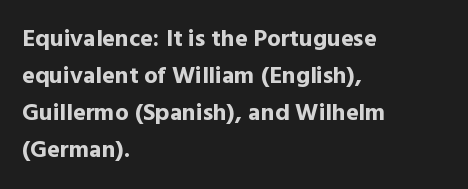
{"italic": "no", "bold": "yes", "underline": "no", "align": "left", "line_spacing": "normal", "line_spacing_ratio": 1.54, "letter_spacing": "normal", "letter_spacing_em": 0.0, "glyph_px": 24}
